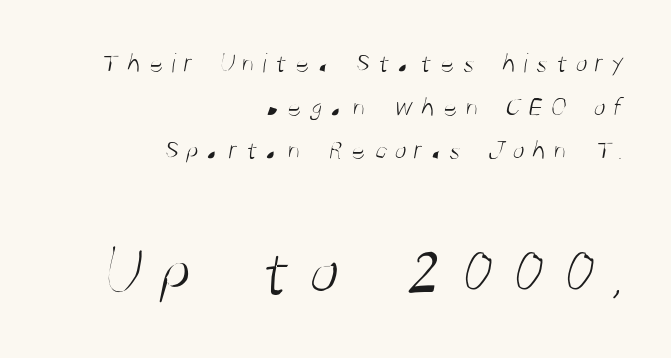
Q: Is the text bold? A: No.
Q: Is the typeface a serif or a sans-serif typeface? A: Sans-serif.
Q: Is the text underlined? A: No.
Q: How is the paragraph aligned? A: Right-aligned.
Q: Is the spacing between letters normal or unusually wide? A: Unusually wide.
Q: Is the spacing between lines tight, normal or loose? A: Normal.
Q: Which block of text is set in a larger size, the first (top) or the second (bottom)? A: The second (bottom) one.
Q: Width (condensed, normal, or wide)? A: Condensed.
Q: Stroke contrast? A: Medium.
Q: x-height? A: Large.
Q: Monospaced? A: No.
